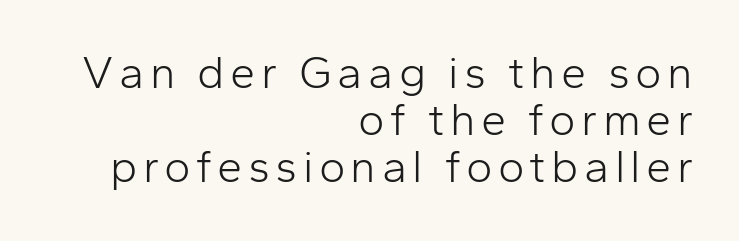
The image shows 45 px light sans-serif type, upright; set right-aligned, tight line spacing (1.05x), not underlined; low stroke contrast and a medium x-height.
